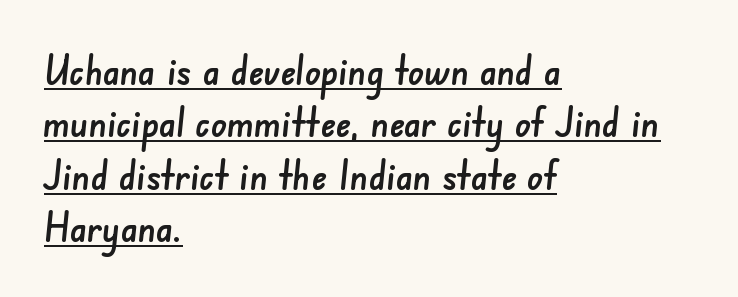
{"serif": "no", "width": "normal", "stroke_contrast": "low", "x_height": "small", "monospaced": "no", "underline": "yes", "align": "left", "line_spacing": "normal", "line_spacing_ratio": 1.31, "letter_spacing": "normal", "letter_spacing_em": 0.0, "glyph_px": 40}
